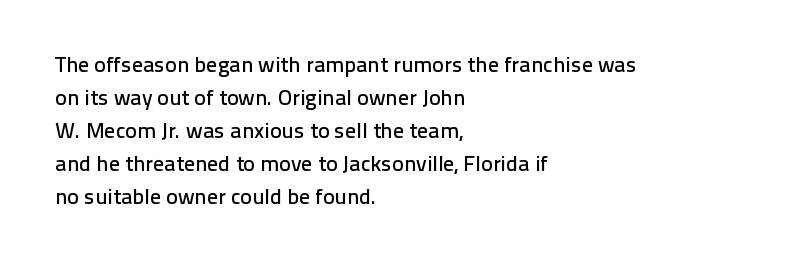
The image shows 22 px text type, upright; set left-aligned, normal line spacing (1.5x), normal letter spacing, not underlined.
